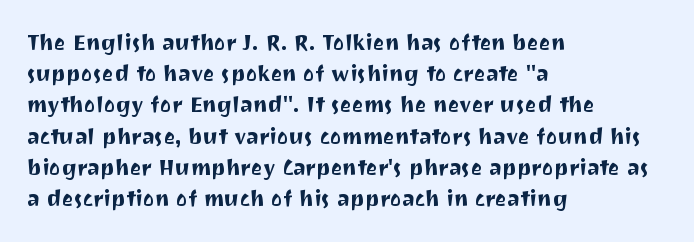
{"italic": "no", "underline": "no", "align": "left", "line_spacing": "normal", "line_spacing_ratio": 1.42, "letter_spacing": "normal", "letter_spacing_em": 0.0, "glyph_px": 22}
